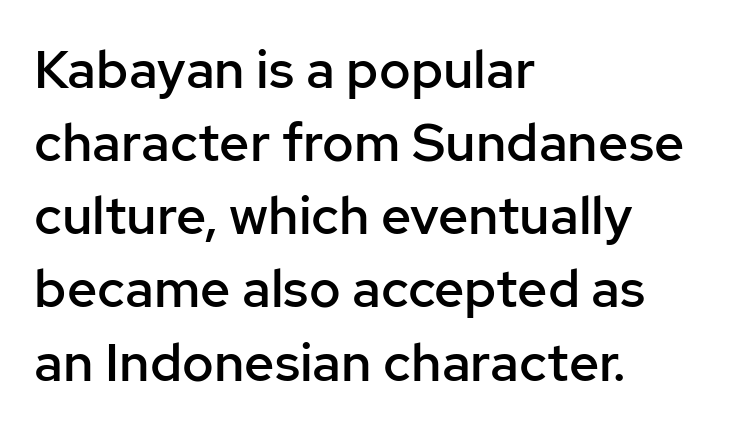
Q: Is the text bold? A: Semi-bold.
Q: Is the text italic (slanted)? A: No, it is upright.
Q: Is the typeface a serif or a sans-serif typeface? A: Sans-serif.
Q: Is the text underlined? A: No.
Q: How is the paragraph aligned? A: Left-aligned.
Q: Is the spacing between letters normal or unusually wide? A: Normal.
Q: Is the spacing between lines tight, normal or loose? A: Normal.
Q: Width (condensed, normal, or wide)? A: Normal.
Q: Stroke contrast? A: Low.
Q: x-height? A: Medium.
Q: Monospaced? A: No.
